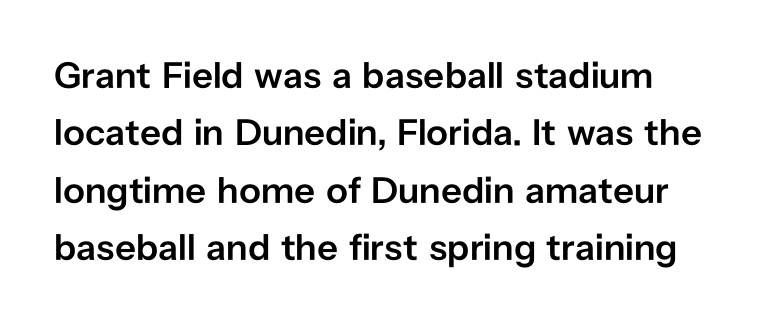
The space beneath each line is pristine and unruled. It's the straight-up-and-down kind of type. The letters carry no serifs — their stems end cleanly without finishing strokes. Stems and bowls a touch heavier than normal — semibold. There is no visible air inserted between adjacent glyphs. Honestly, the row spacing looks completely unremarkable.
